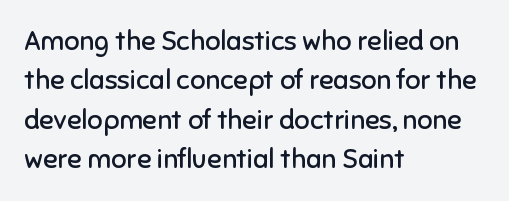
{"italic": "no", "bold": "no", "underline": "no", "align": "left", "line_spacing": "normal", "line_spacing_ratio": 1.46, "letter_spacing": "normal", "letter_spacing_em": 0.0, "glyph_px": 27}
